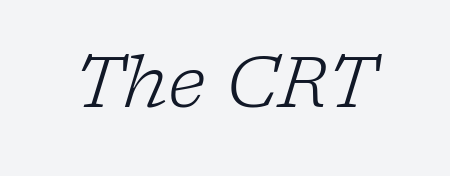
The image shows 71 px light serif type, italic (leaning right); set normal letter spacing, not underlined; low stroke contrast and a medium x-height.
